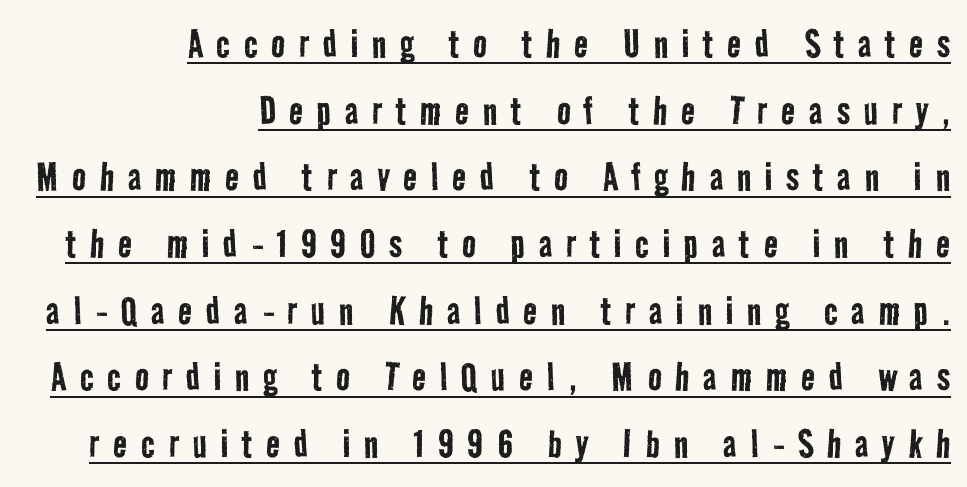
The image shows 46 px regular-weight, condensed sans-serif type; set right-aligned, normal line spacing (1.45x), unusually wide letter spacing (+0.3 em), underlined; low stroke contrast and a medium x-height.
